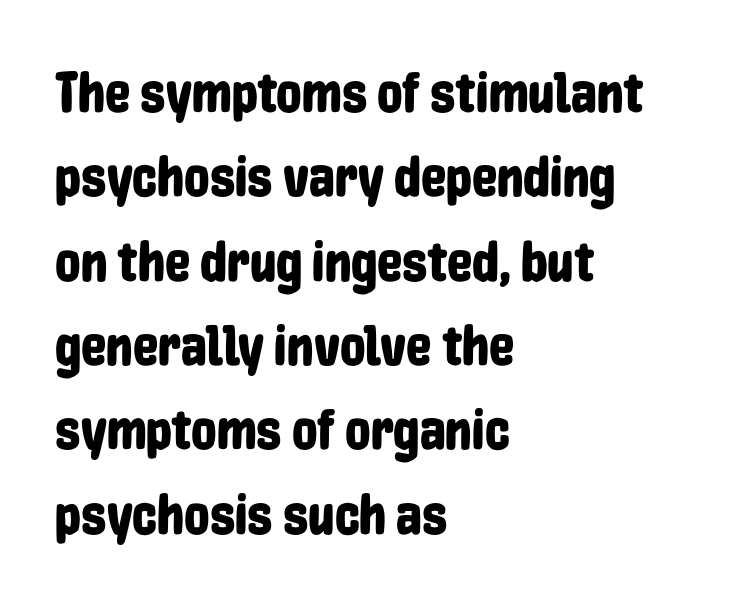
The image shows 57 px condensed sans-serif type, upright; set left-aligned, normal line spacing (1.48x), normal letter spacing, not underlined; low stroke contrast and a medium x-height.
